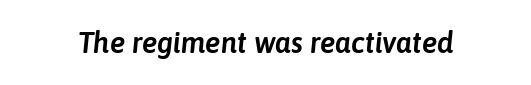
Q: Is the text italic (slanted)? A: Yes, it leans right by about 6 degrees.
Q: Is the text underlined? A: No.
Q: Is the spacing between letters normal or unusually wide? A: Normal.
Q: Width (condensed, normal, or wide)? A: Normal.
Q: Stroke contrast? A: Low.
Q: x-height? A: Medium.
Q: Monospaced? A: No.
